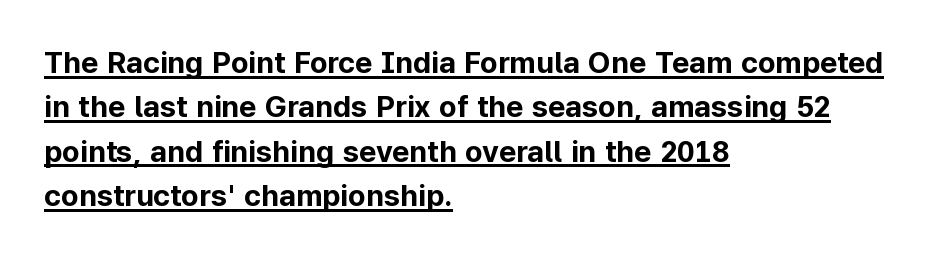
Q: Is the text bold? A: Yes.
Q: Is the text italic (slanted)? A: No, it is upright.
Q: Is the typeface a serif or a sans-serif typeface? A: Sans-serif.
Q: Is the text underlined? A: Yes.
Q: How is the paragraph aligned? A: Left-aligned.
Q: Is the spacing between letters normal or unusually wide? A: Normal.
Q: Is the spacing between lines tight, normal or loose? A: Normal.
Q: Width (condensed, normal, or wide)? A: Normal.
Q: Stroke contrast? A: Low.
Q: x-height? A: Medium.
Q: Monospaced? A: No.
